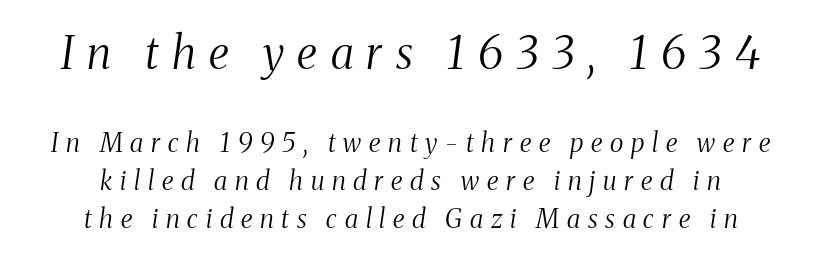
The image shows 45 px light, condensed serif type, italic (leaning right); set centered, normal line spacing (1.46x), unusually wide letter spacing (+0.3 em), not underlined; the first (top) block is 1.73x larger; medium stroke contrast and a medium x-height.
